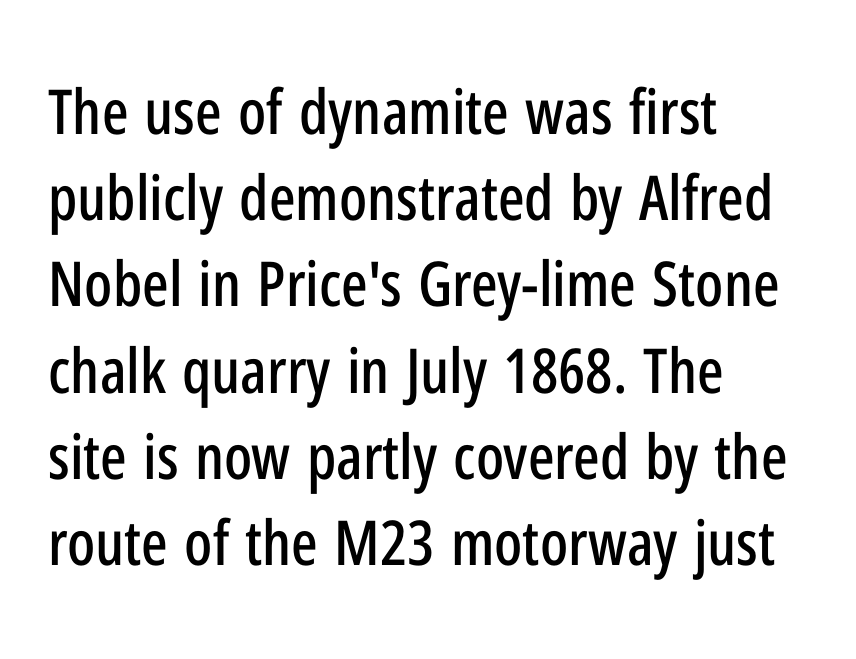
Q: Is the text italic (slanted)? A: No, it is upright.
Q: Is the typeface a serif or a sans-serif typeface? A: Sans-serif.
Q: Is the text underlined? A: No.
Q: How is the paragraph aligned? A: Left-aligned.
Q: Is the spacing between letters normal or unusually wide? A: Normal.
Q: Is the spacing between lines tight, normal or loose? A: Normal.
Q: Width (condensed, normal, or wide)? A: Condensed.
Q: Stroke contrast? A: Low.
Q: x-height? A: Medium.
Q: Monospaced? A: No.
